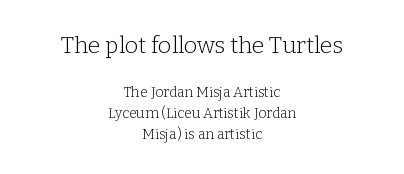
The image shows 23 px text type, upright; set centered, normal line spacing (1.48x), normal letter spacing, not underlined; the first (top) block is 1.64x larger.
